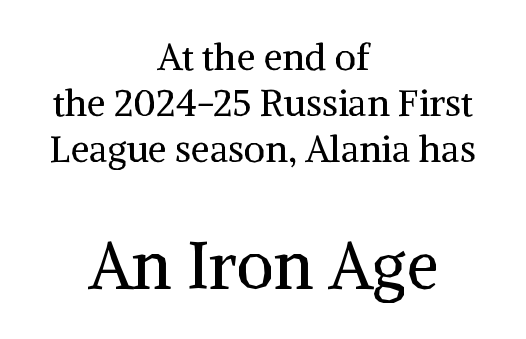
Upright lettering throughout. Bold? No — there's no thickening of the strokes. The tracking reads as untouched default to a designer's eye. The passage shown is not underscored anywhere. Stroke terminals: seriffed.
